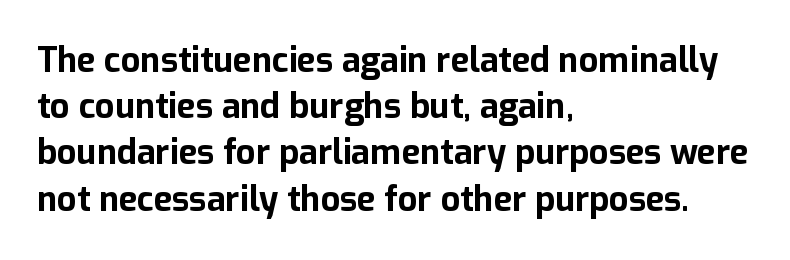
The image shows 34 px bold sans-serif type, upright; set left-aligned, normal line spacing (1.36x), normal letter spacing, not underlined; low stroke contrast and a medium x-height.
